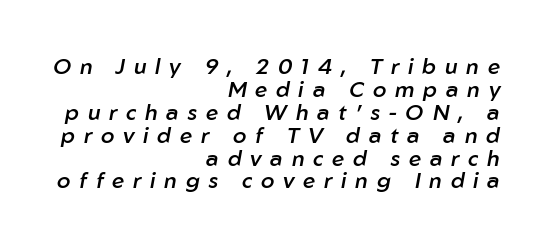
Q: Is the text bold? A: Semi-bold.
Q: Is the text italic (slanted)? A: Yes, it leans right by about 10 degrees.
Q: Is the text underlined? A: No.
Q: How is the paragraph aligned? A: Right-aligned.
Q: Is the spacing between letters normal or unusually wide? A: Unusually wide.
Q: Is the spacing between lines tight, normal or loose? A: Tight.
